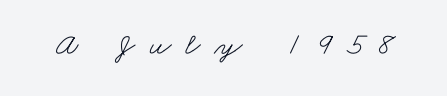
This reads as an unemphasized weight, regular at the heaviest. Loose tracking; the words dissolve into strings of separated letters. The letters advance in unequal steps, a hallmark of proportional type. Bare-footed words on every line.
